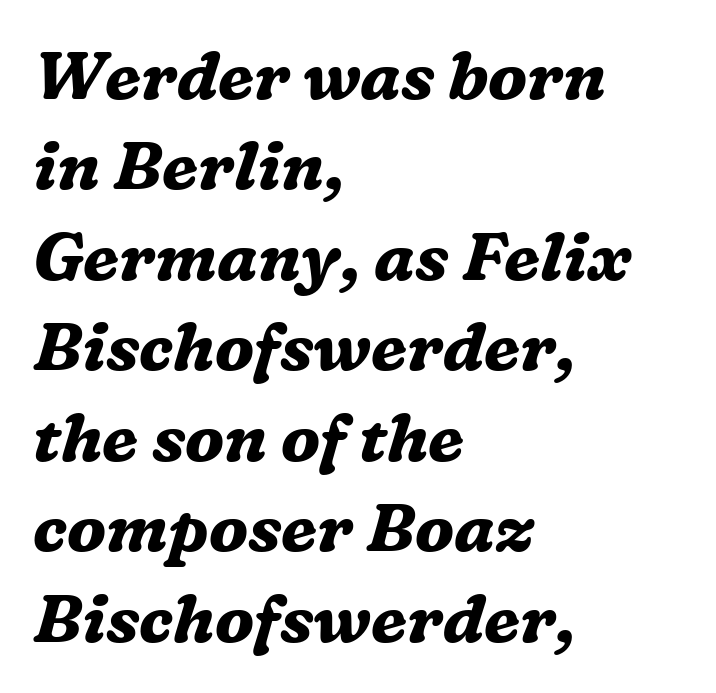
{"serif": "yes", "italic": "yes", "lean": "right", "slant_degrees": 16, "bold": "yes", "weight": "bold", "width": "normal", "stroke_contrast": "medium", "x_height": "medium", "monospaced": "no", "underline": "no", "align": "left", "line_spacing": "normal", "line_spacing_ratio": 1.35, "letter_spacing": "normal", "letter_spacing_em": 0.0, "glyph_px": 67}
